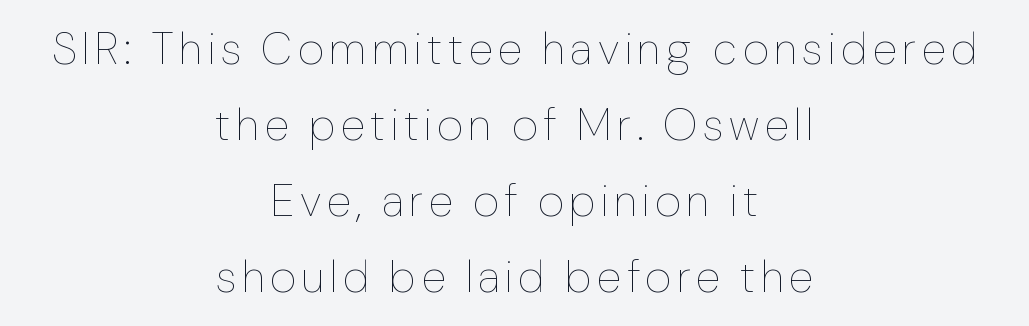
The image shows 45 px thin type, upright; set centered, normal line spacing (1.69x), not underlined; low stroke contrast and a medium x-height.
